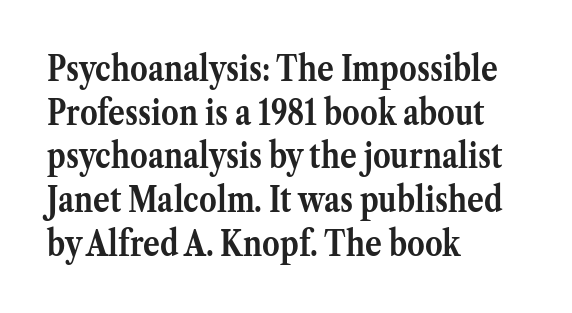
{"serif": "yes", "italic": "no", "bold": "yes", "weight": "semibold", "width": "normal", "stroke_contrast": "medium", "x_height": "medium", "monospaced": "no", "underline": "no", "align": "left", "line_spacing": "normal", "line_spacing_ratio": 1.25, "letter_spacing": "normal", "letter_spacing_em": 0.0, "glyph_px": 35}
